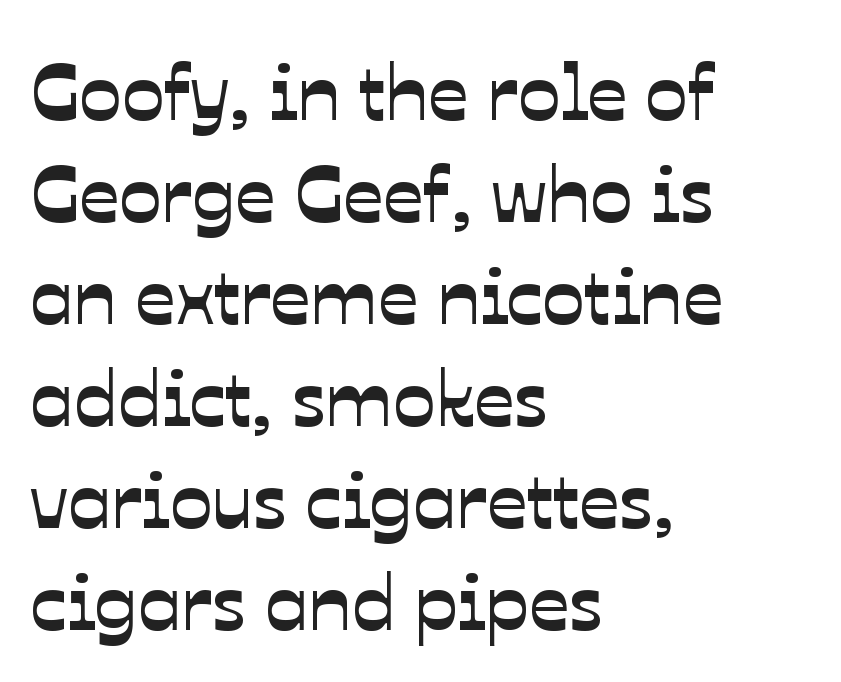
The image shows 79 px sans-serif type; set left-aligned, normal line spacing (1.29x), normal letter spacing, not underlined; low stroke contrast and a medium x-height.
